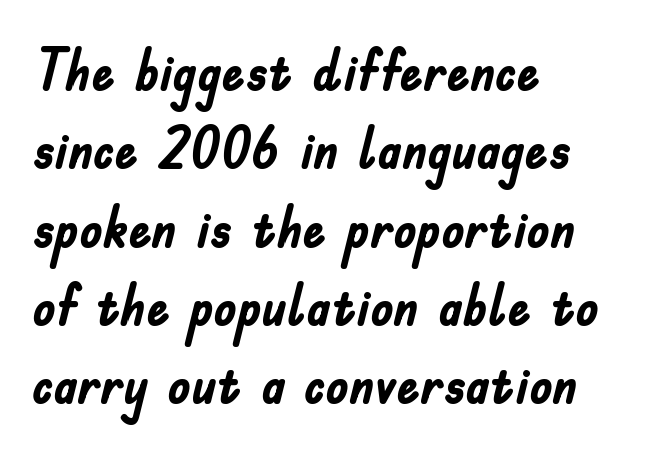
The image shows 58 px semibold, condensed sans-serif type; set left-aligned, normal line spacing (1.35x), normal letter spacing, not underlined; low stroke contrast and a small x-height.
